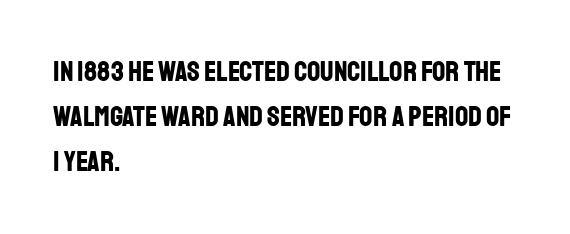
Q: Is the text bold? A: Yes.
Q: Is the text italic (slanted)? A: No, it is upright.
Q: Is the typeface a serif or a sans-serif typeface? A: Sans-serif.
Q: Is the text underlined? A: No.
Q: How is the paragraph aligned? A: Left-aligned.
Q: Is the spacing between letters normal or unusually wide? A: Normal.
Q: Is the spacing between lines tight, normal or loose? A: Normal.
Q: Width (condensed, normal, or wide)? A: Condensed.
Q: Stroke contrast? A: Low.
Q: x-height? A: Large.
Q: Monospaced? A: No.
